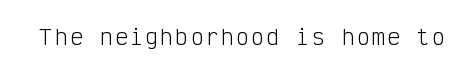
Q: Is the text bold? A: No.
Q: Is the text italic (slanted)? A: No, it is upright.
Q: Is the text underlined? A: No.
